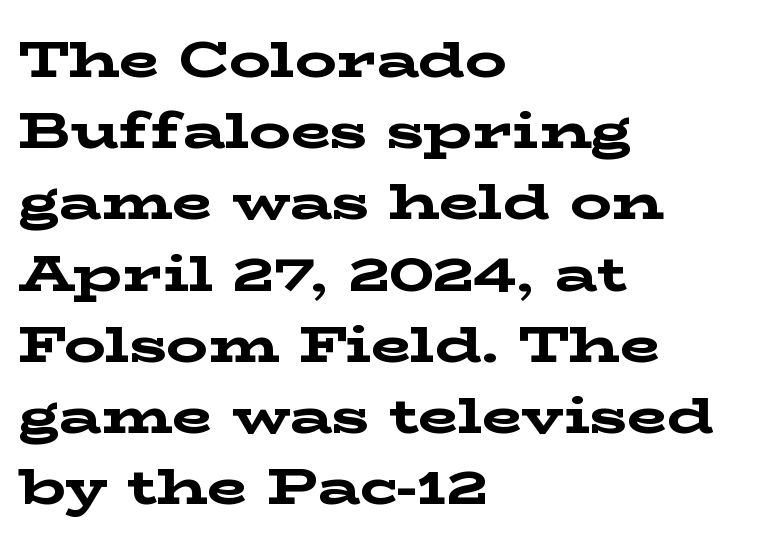
{"serif": "yes", "italic": "no", "bold": "yes", "weight": "bold", "width": "wide", "stroke_contrast": "low", "x_height": "medium", "monospaced": "no", "underline": "no", "align": "left", "line_spacing": "normal", "line_spacing_ratio": 1.37, "letter_spacing": "normal", "letter_spacing_em": 0.0, "glyph_px": 52}
